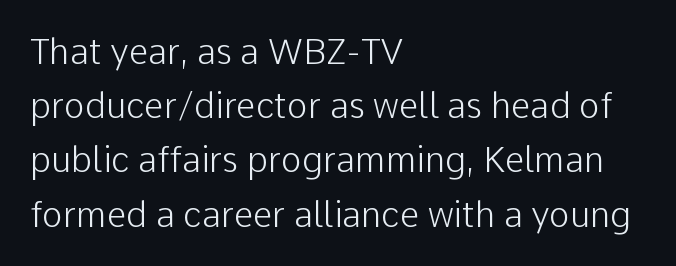
The face used here is rendered with its standard letterfit. The rows are spaced the way most documents space them. A typesetter would call this proportional, since set widths differ per character. Lines of text with bare space underneath. A quiet, ordinary-to-light weight characterises the typeface.
